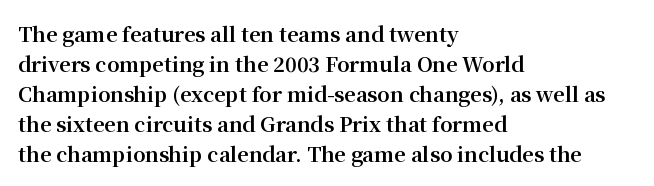
{"italic": "no", "bold": "yes", "underline": "no", "align": "left", "line_spacing": "normal", "line_spacing_ratio": 1.5, "letter_spacing": "normal", "letter_spacing_em": 0.0, "glyph_px": 20}
